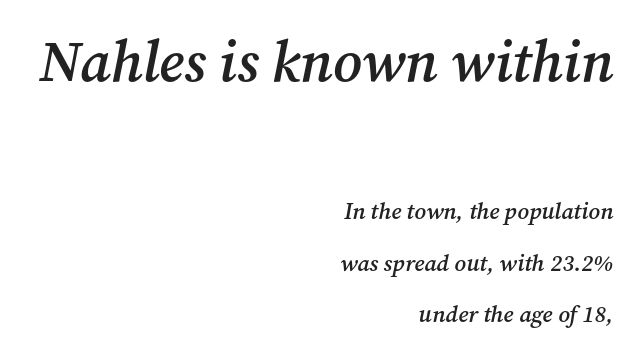
{"serif": "yes", "italic": "yes", "lean": "right", "slant_degrees": 12, "bold": "semi", "weight": "semibold", "width": "normal", "stroke_contrast": "medium", "x_height": "medium", "monospaced": "no", "underline": "no", "align": "right", "line_spacing": "loose", "line_spacing_ratio": 2.25, "letter_spacing": "normal", "letter_spacing_em": 0.0, "larger_block": "first", "size_ratio": 2.48, "glyph_px": 57}
